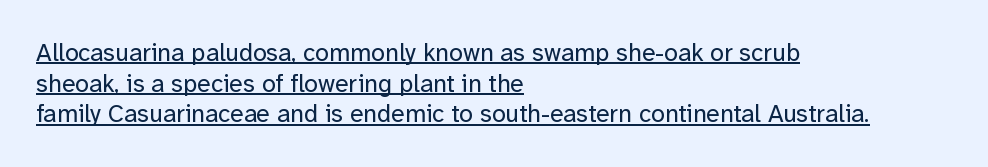
Q: Is the text bold? A: No.
Q: Is the text italic (slanted)? A: No, it is upright.
Q: Is the text underlined? A: Yes.
Q: How is the paragraph aligned? A: Left-aligned.
Q: Is the spacing between letters normal or unusually wide? A: Normal.
